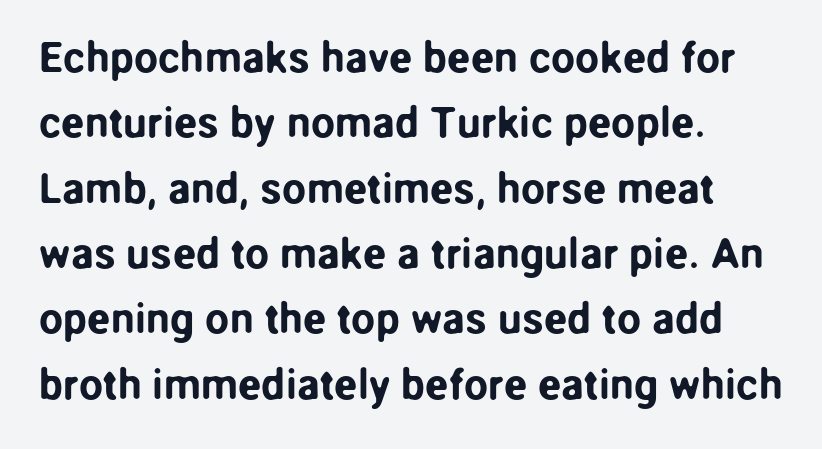
Q: Is the text italic (slanted)? A: No, it is upright.
Q: Is the typeface a serif or a sans-serif typeface? A: Sans-serif.
Q: Is the text underlined? A: No.
Q: How is the paragraph aligned? A: Left-aligned.
Q: Is the spacing between letters normal or unusually wide? A: Normal.
Q: Is the spacing between lines tight, normal or loose? A: Normal.
Q: Width (condensed, normal, or wide)? A: Normal.
Q: Stroke contrast? A: Low.
Q: x-height? A: Medium.
Q: Monospaced? A: No.
